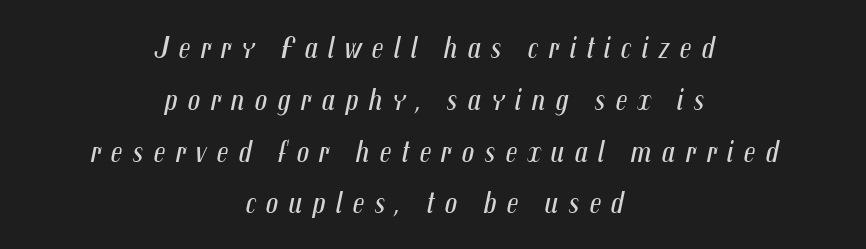
The image shows 31 px regular-weight, condensed type, italic (leaning right); set centered, normal line spacing (1.67x), unusually wide letter spacing (+0.32 em), not underlined; medium stroke contrast and a medium x-height.
